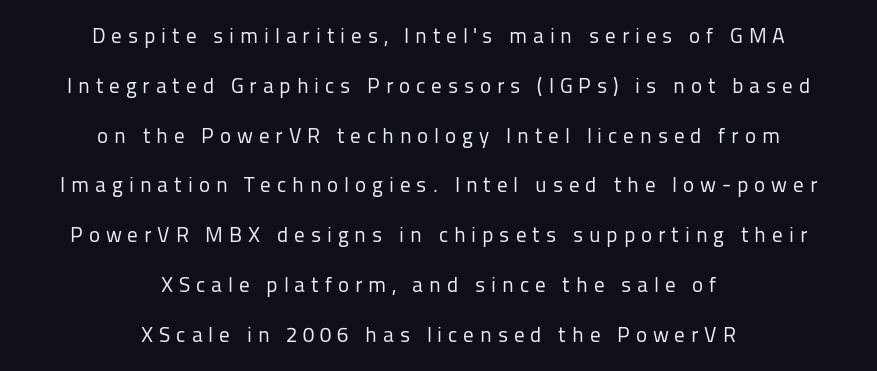
Glyph-to-glyph distance is far greater than everyday printed text. Reading down the block, each line starts at a different indent, mirrored at its end. Stroke mass is kept to a normal reading level or below. Ascenders rise straight up at ninety degrees. No word sits above an underline.
